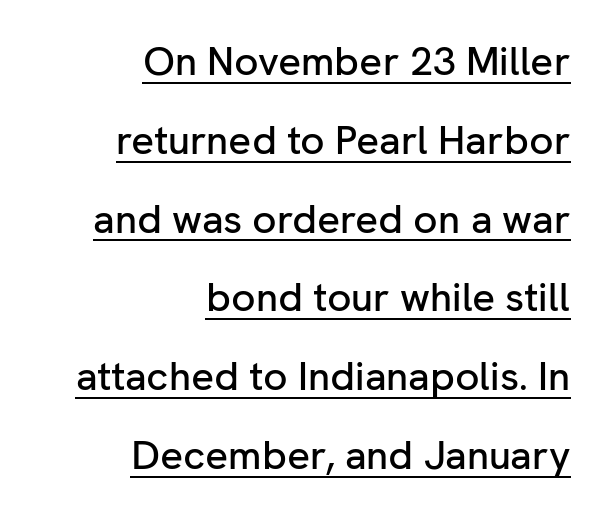
{"serif": "no", "italic": "no", "width": "normal", "stroke_contrast": "low", "x_height": "medium", "monospaced": "no", "underline": "yes", "align": "right", "line_spacing": "loose", "line_spacing_ratio": 1.97, "letter_spacing": "normal", "letter_spacing_em": 0.0, "glyph_px": 40}
